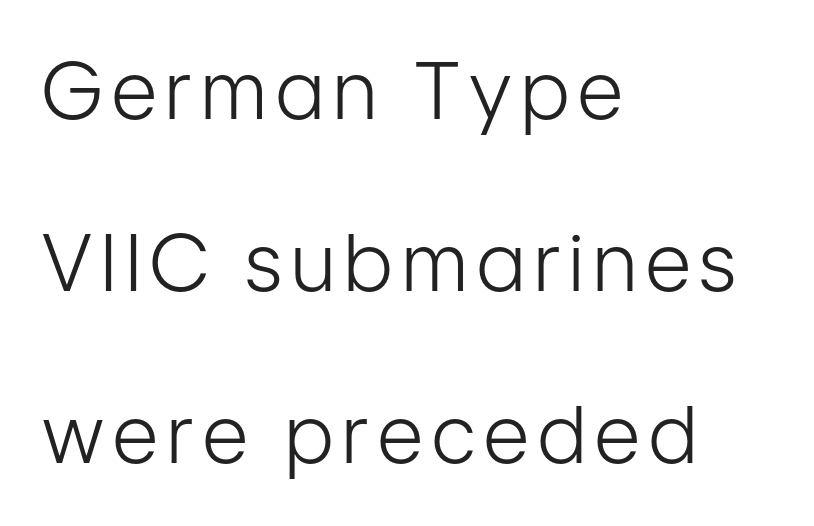
The image shows 79 px light, condensed sans-serif type, upright; set left-aligned, loose line spacing (2.18x), not underlined; low stroke contrast and a medium x-height.
